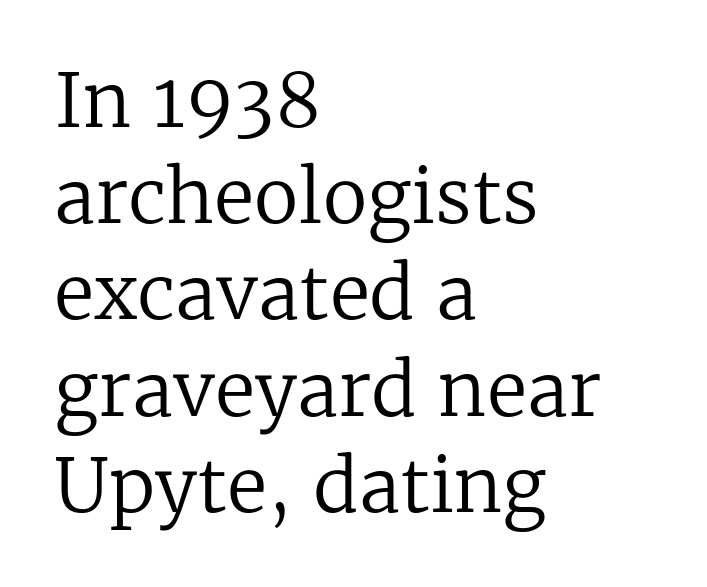
{"serif": "yes", "italic": "no", "bold": "no", "weight": "regular", "width": "normal", "stroke_contrast": "low", "x_height": "medium", "monospaced": "no", "underline": "no", "align": "left", "line_spacing": "normal", "line_spacing_ratio": 1.3, "letter_spacing": "normal", "letter_spacing_em": 0.0, "glyph_px": 74}
